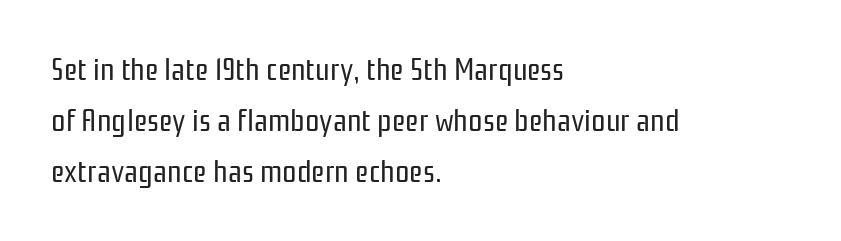
{"serif": "no", "italic": "no", "bold": "no", "weight": "regular", "width": "condensed", "stroke_contrast": "low", "x_height": "medium", "monospaced": "no", "underline": "no", "align": "left", "line_spacing": "normal", "line_spacing_ratio": 1.59, "letter_spacing": "normal", "letter_spacing_em": 0.0, "glyph_px": 32}
